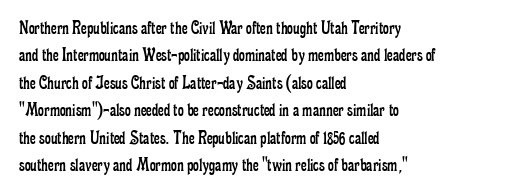
Q: Is the text bold? A: No.
Q: Is the text italic (slanted)? A: No, it is upright.
Q: Is the text underlined? A: No.
Q: How is the paragraph aligned? A: Left-aligned.
Q: Is the spacing between letters normal or unusually wide? A: Normal.
Q: Is the spacing between lines tight, normal or loose? A: Normal.
